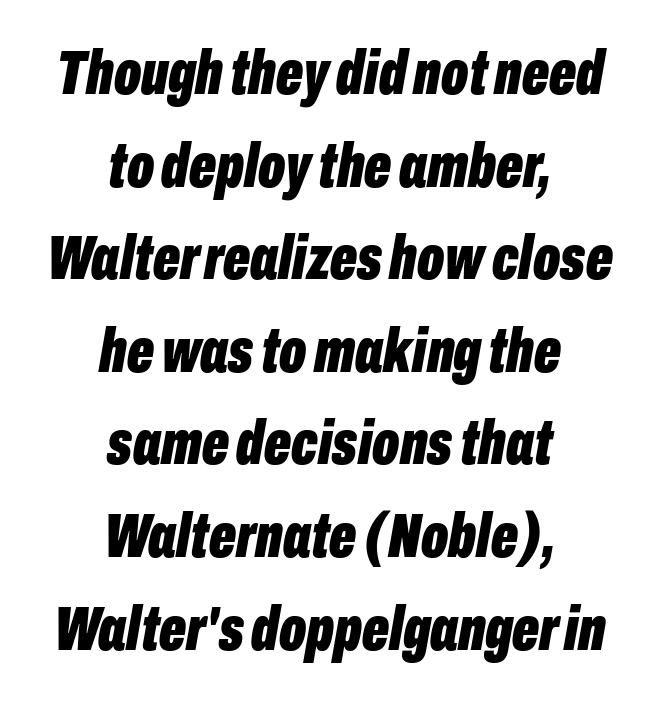
The image shows 63 px bold, condensed type, italic (leaning right); set centered, normal line spacing (1.47x), normal letter spacing, not underlined; low stroke contrast and a medium x-height.
